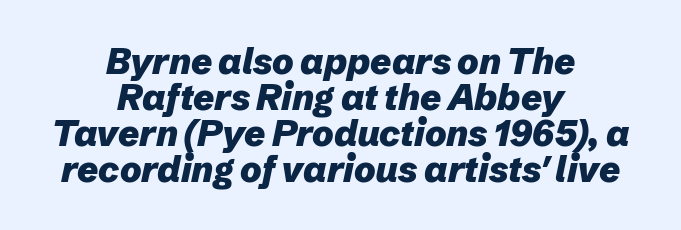
The image shows 36 px heavy type, italic (leaning right); set centered, tight line spacing (1.0x), normal letter spacing, not underlined; low stroke contrast and a medium x-height.
